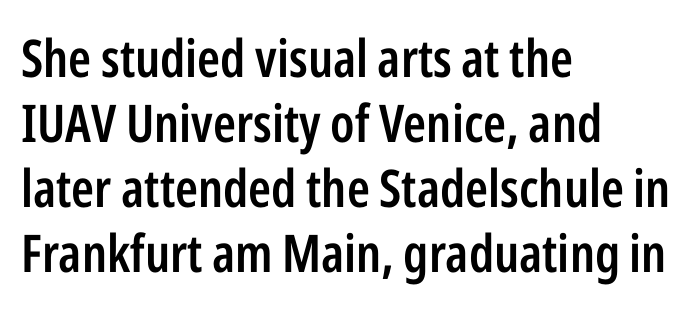
{"serif": "no", "italic": "no", "bold": "semi", "weight": "semibold", "width": "condensed", "stroke_contrast": "low", "x_height": "medium", "monospaced": "no", "underline": "no", "align": "left", "line_spacing": "normal", "line_spacing_ratio": 1.25, "letter_spacing": "normal", "letter_spacing_em": 0.0, "glyph_px": 52}
